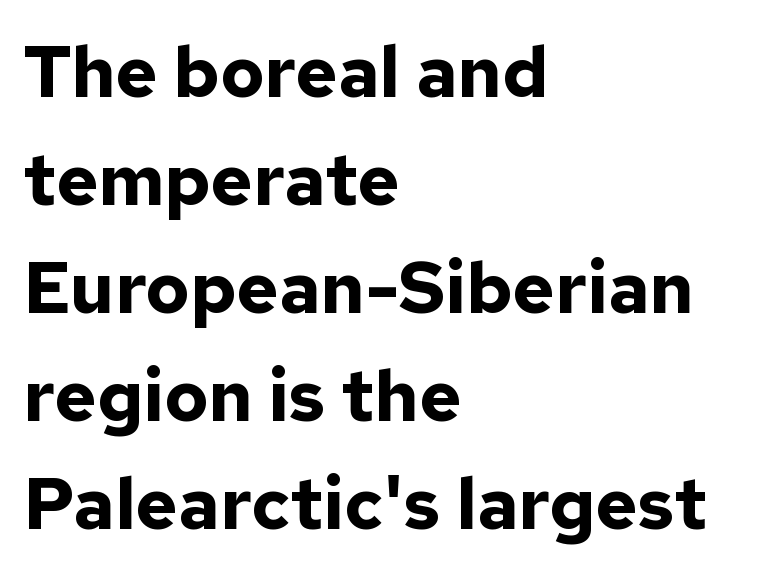
The image shows 72 px bold sans-serif type, upright; set left-aligned, normal line spacing (1.5x), normal letter spacing, not underlined; low stroke contrast and a medium x-height.
